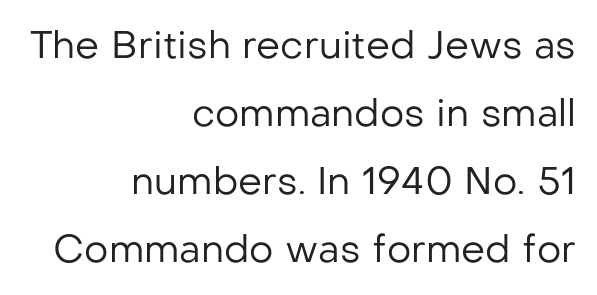
The image shows 38 px regular-weight sans-serif type, upright; set right-aligned, line spacing 1.79x, normal letter spacing, not underlined; low stroke contrast and a medium x-height.
